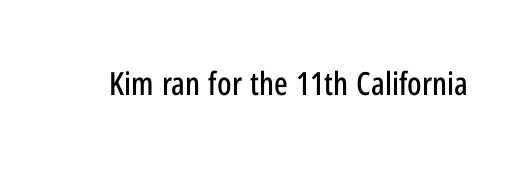
Q: Is the text italic (slanted)? A: No, it is upright.
Q: Is the typeface a serif or a sans-serif typeface? A: Sans-serif.
Q: Is the text underlined? A: No.
Q: Is the spacing between letters normal or unusually wide? A: Normal.
Q: Width (condensed, normal, or wide)? A: Condensed.
Q: Stroke contrast? A: Low.
Q: x-height? A: Medium.
Q: Monospaced? A: No.
